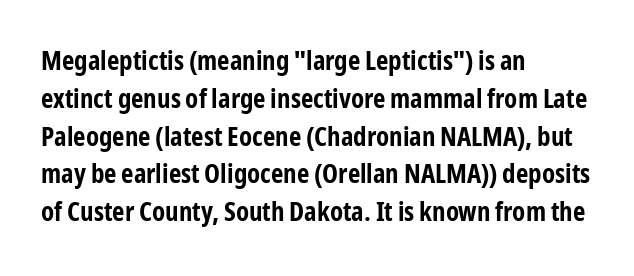
Q: Is the text bold? A: Yes.
Q: Is the text italic (slanted)? A: No, it is upright.
Q: Is the text underlined? A: No.
Q: How is the paragraph aligned? A: Left-aligned.
Q: Is the spacing between letters normal or unusually wide? A: Normal.
Q: Is the spacing between lines tight, normal or loose? A: Normal.
